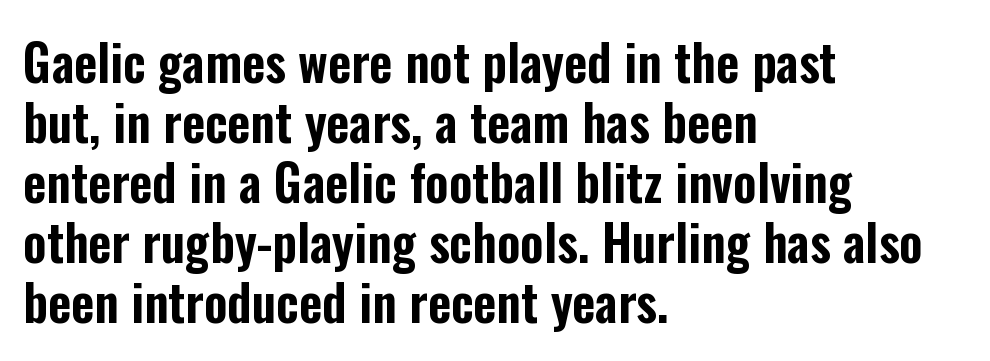
Characters follow at the spacing the type designer built in. No feet cap the strokes, marking this as sans-serif type. Each row of text sits above clean, open space. Every row of glyphs begins at an identical x-position on the left. Italic? Not at all — the glyphs are vertical.
